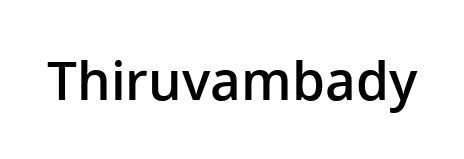
{"serif": "no", "italic": "no", "bold": "semi", "weight": "semibold", "width": "normal", "stroke_contrast": "low", "x_height": "medium", "monospaced": "no", "underline": "no", "letter_spacing": "normal", "letter_spacing_em": 0.0, "glyph_px": 53}
